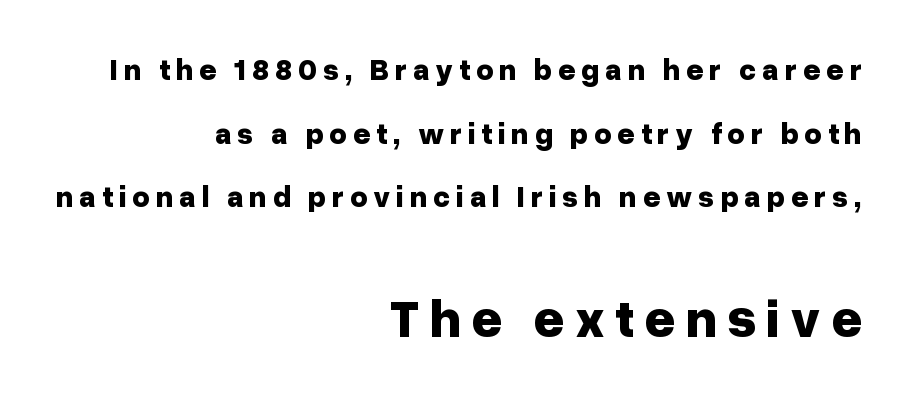
These lines are rendered in a variable-pitch font. Emphasis by weight is at full strength: bold. Horizontal bands of white between lines are thick stripes. Teacher's note: observe the even right margin — that is flush-right alignment. Unlike a traditional serif, this face leaves its strokes unadorned.
